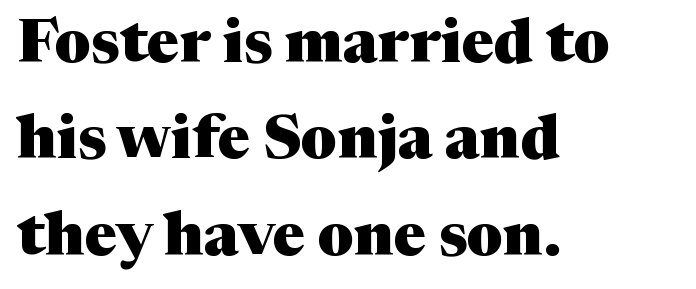
The image shows 61 px heavy serif type, upright; set left-aligned, normal line spacing (1.58x), normal letter spacing, not underlined; medium stroke contrast and a medium x-height.
